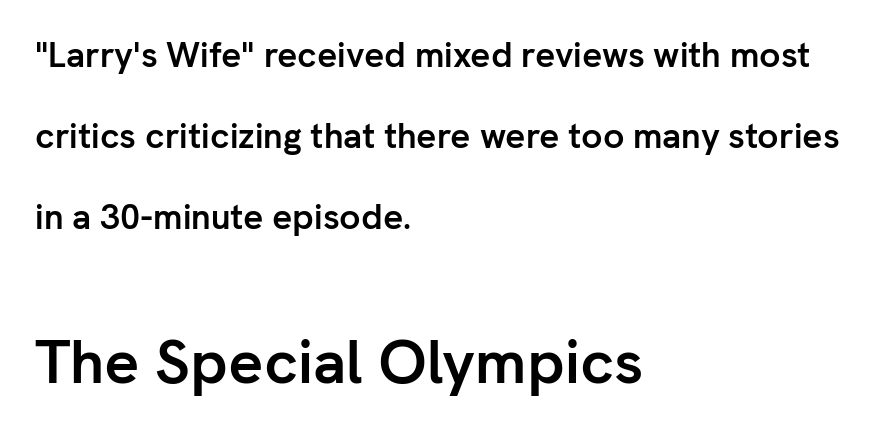
The image shows 61 px semibold sans-serif type, upright; set left-aligned, loose line spacing (2.32x), normal letter spacing, not underlined; the second (bottom) block is 1.74x larger; low stroke contrast and a medium x-height.
